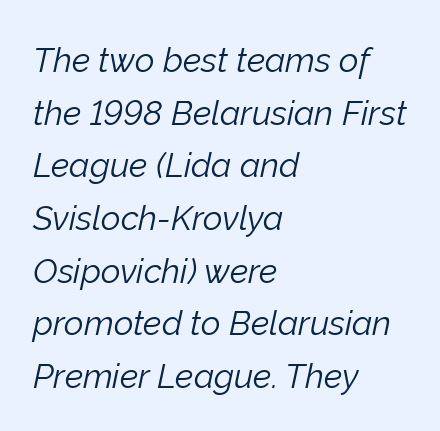
Whoever set this chose a conventional vertical rhythm. A clean baseline with only descenders dipping below it. This sample has the flowing, uneven cadence of proportional lettering. Glyph-to-glyph distance matches everyday printed text. Would a proofreader flag this as italicized? Yes. The rendering anchors every line to the left-hand side.
